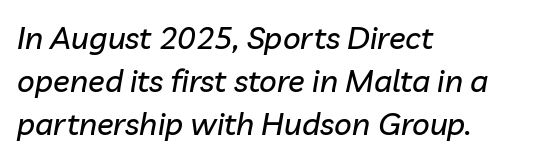
The image shows 31 px text type, italic (leaning right); set left-aligned, normal line spacing (1.38x), normal letter spacing, not underlined; low stroke contrast and a medium x-height.
